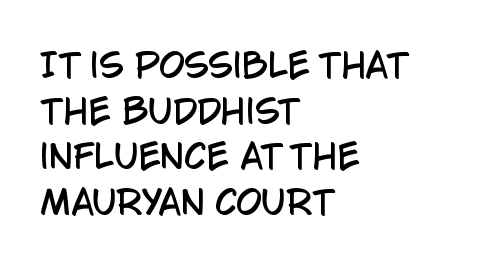
{"serif": "no", "italic": "no", "width": "condensed", "stroke_contrast": "low", "x_height": "large", "monospaced": "no", "underline": "no", "align": "left", "line_spacing": "normal", "line_spacing_ratio": 1.38, "letter_spacing": "normal", "letter_spacing_em": 0.0, "glyph_px": 33}
